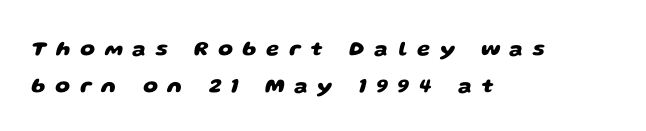
Between one letter and the next there's a generous, obvious gap. Line starts are locked; line ends wander. Just letters on the line, the space beneath them empty. Strong, thick strokes mark this as bold type.
